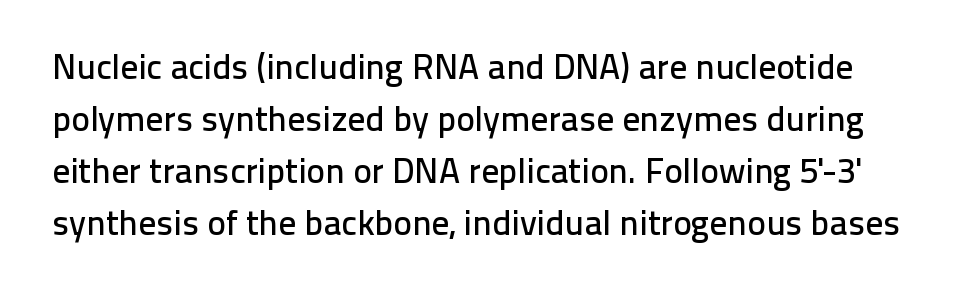
The face used here is a sans, in the tradition of grotesques and geometrics. Rows of type keep a routine distance in the vertical direction. The face used here is proportionally spaced, like ordinary book or web type. Only glyphs here, with clear space below each row.
